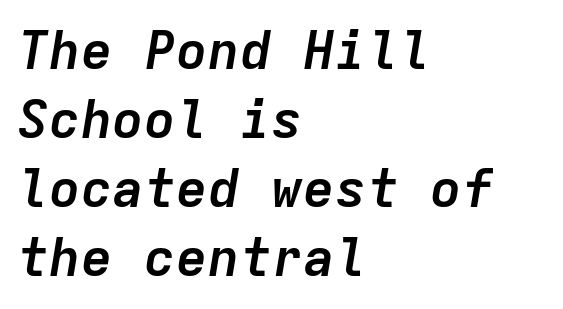
Q: Is the text bold? A: Yes.
Q: Is the text italic (slanted)? A: Yes, it leans right by about 9 degrees.
Q: Is the text underlined? A: No.
Q: How is the paragraph aligned? A: Left-aligned.
Q: Is the spacing between letters normal or unusually wide? A: Normal.
Q: Is the spacing between lines tight, normal or loose? A: Normal.
Q: Width (condensed, normal, or wide)? A: Normal.
Q: Stroke contrast? A: Low.
Q: x-height? A: Medium.
Q: Monospaced? A: Yes.
